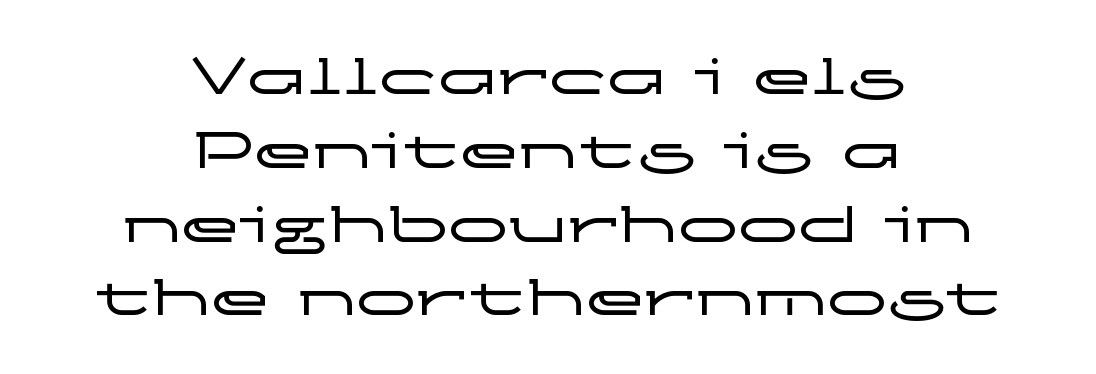
Every stem runs plumb, perpendicular to the baseline. The horizontal fit of the characters is conventional and even. Here the designer chose a conventional face with non-uniform glyph widths. Anything drawn beneath the words? Only blank space. Serif or sans? Sans — the stroke terminals are bare. The whitespace from short lines is split evenly between both sides.
